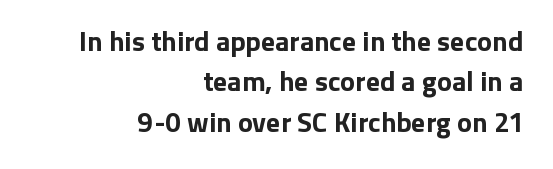
Every row of glyphs terminates at an identical x-position on the right. The letterforms sit shoulder to shoulder at normal distance. The face used here has the dense, thick strokes of a bold. Does the leading feel generous? No, just average. The passage shown is typed in a proportional face where columns would drift. Typographically, this falls in the sans-serif category.
